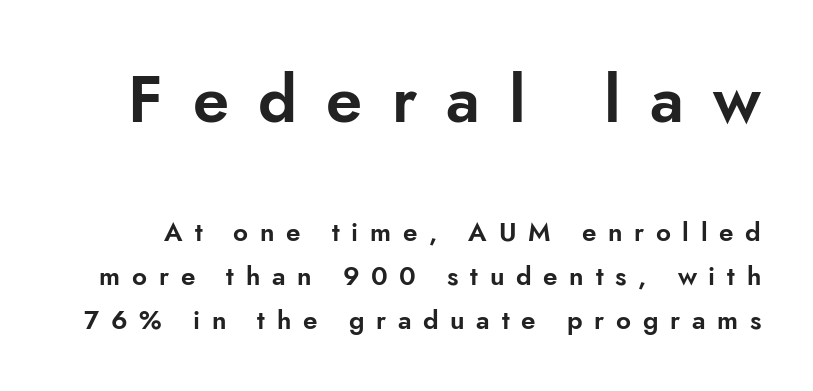
The area under the type is left untouched. The face used here is proportionally spaced, like ordinary book or web type. What kind of face is this? One without serifs — a sans. This is roman type, the default non-slanted kind. Large over small — that's the arrangement of the two blocks here.
